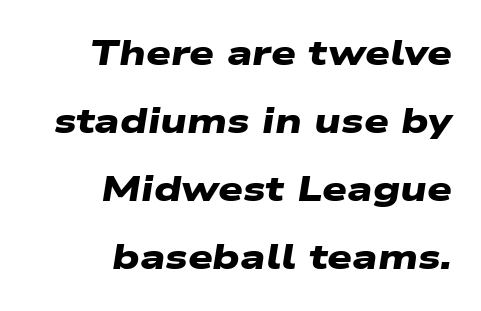
The image shows 35 px heavy, wide sans-serif type; set right-aligned, loose line spacing (1.94x), normal letter spacing, not underlined; low stroke contrast and a medium x-height.
